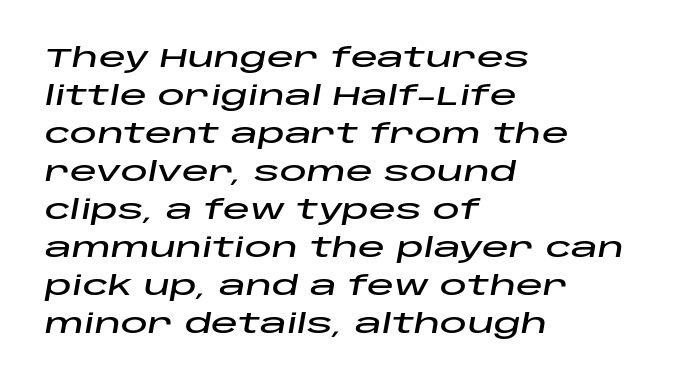
Quick note: underline off. Where is the straight margin? On the left. The rows are spaced the way most documents space them. Glyph-to-glyph distance matches everyday printed text. A typesetter would mark this as italic.
